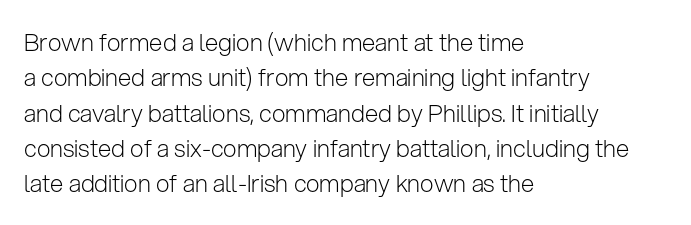
Q: Is the text bold? A: No.
Q: Is the text italic (slanted)? A: No, it is upright.
Q: Is the text underlined? A: No.
Q: How is the paragraph aligned? A: Left-aligned.
Q: Is the spacing between letters normal or unusually wide? A: Normal.
Q: Is the spacing between lines tight, normal or loose? A: Normal.
